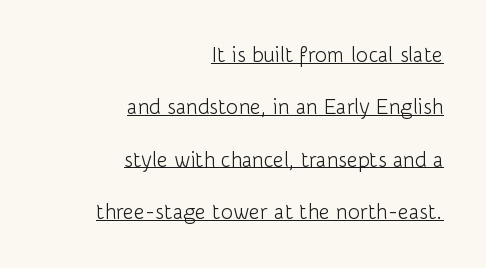
A roman cut, with each character standing at attention. Tracking value appears to be zero — textbook default spacing. In designer terms, the underline attribute is active on this setting. These glyphs show unthickened strokes, regular width or finer. Horizontally, the lines are justified to the trailing edge only.
